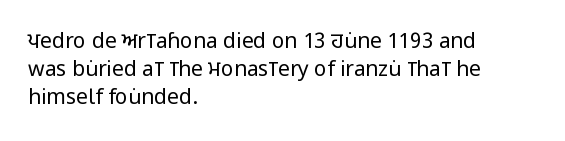
{"italic": "no", "bold": "no", "underline": "no", "align": "left", "line_spacing": "normal", "line_spacing_ratio": 1.33, "letter_spacing": "normal", "letter_spacing_em": 0.0, "glyph_px": 21}
